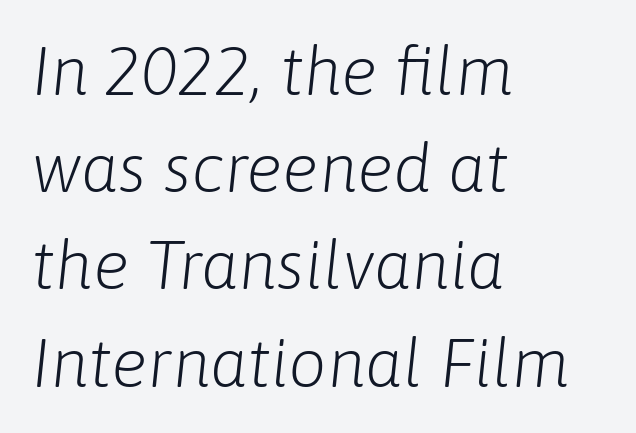
The image shows 68 px light type, italic (leaning right); set left-aligned, normal line spacing (1.43x), normal letter spacing, not underlined; low stroke contrast and a medium x-height.
